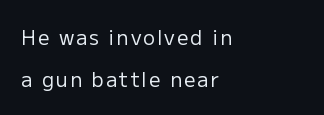
The image shows 20 px text type, upright; set left-aligned, loose line spacing (2.12x), not underlined.
